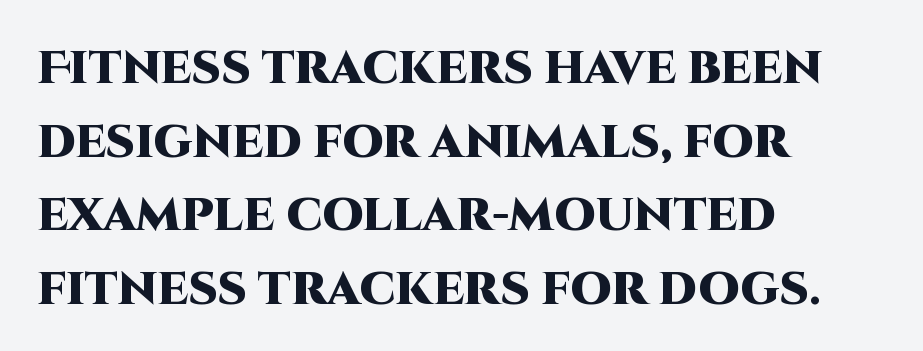
The type sits square on the baseline with zero lean. In terms of weight, the rendering is a true, heavy bold. Check the space under the baseline: it is left empty. The lines are quadded left. The characters display no serif detailing; their extremities are plain. Reading down the column, the eye jumps a familiar distance to each next line.
